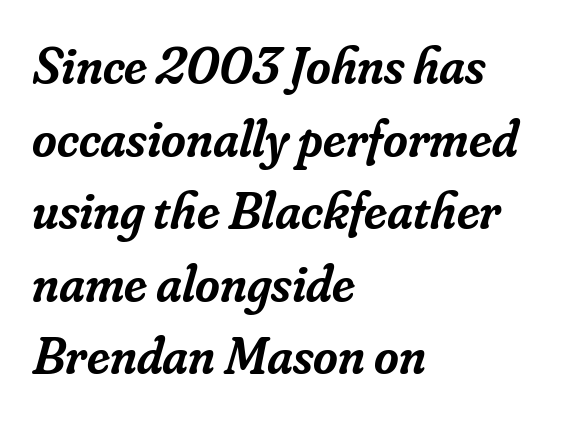
Q: Is the text bold? A: Semi-bold.
Q: Is the text italic (slanted)? A: Yes, it leans right by about 16 degrees.
Q: Is the typeface a serif or a sans-serif typeface? A: Serif.
Q: Is the text underlined? A: No.
Q: How is the paragraph aligned? A: Left-aligned.
Q: Is the spacing between letters normal or unusually wide? A: Normal.
Q: Is the spacing between lines tight, normal or loose? A: Normal.
Q: Width (condensed, normal, or wide)? A: Normal.
Q: Stroke contrast? A: Low.
Q: x-height? A: Small.
Q: Monospaced? A: No.
